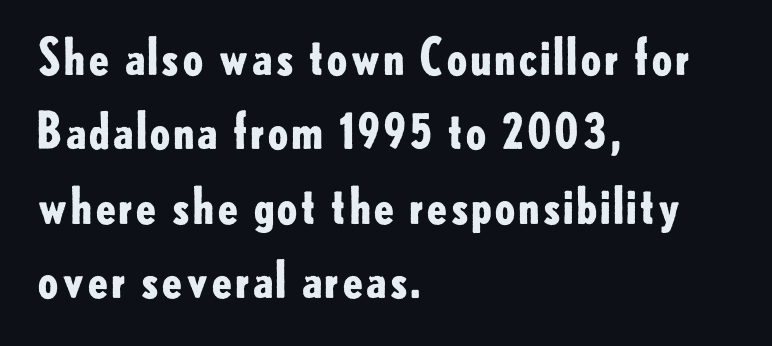
In CSS terms this would be text-align: left. Just letters on the line, the space beneath them empty. The line-height multiplier appears to be the usual default. The lettering holds an erect, upright posture throughout. Here the designer chose a conventional face with non-uniform glyph widths.
